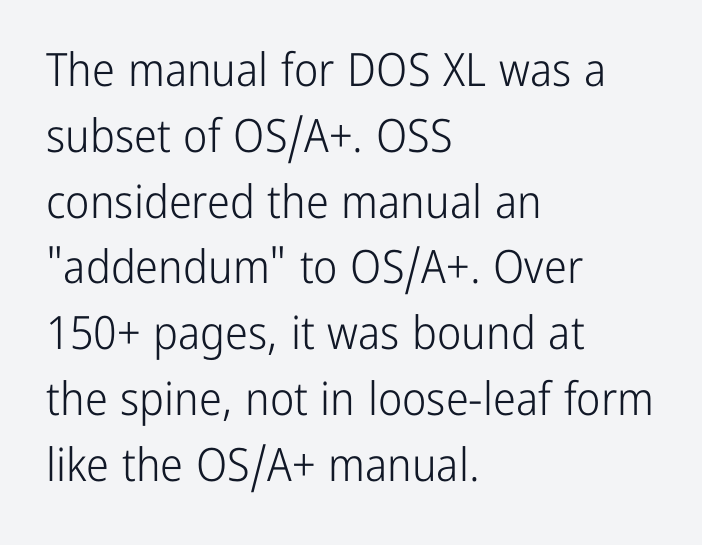
Q: Is the text bold? A: No.
Q: Is the text italic (slanted)? A: No, it is upright.
Q: Is the typeface a serif or a sans-serif typeface? A: Sans-serif.
Q: Is the text underlined? A: No.
Q: How is the paragraph aligned? A: Left-aligned.
Q: Is the spacing between letters normal or unusually wide? A: Normal.
Q: Is the spacing between lines tight, normal or loose? A: Normal.
Q: Width (condensed, normal, or wide)? A: Condensed.
Q: Stroke contrast? A: Low.
Q: x-height? A: Medium.
Q: Monospaced? A: No.
